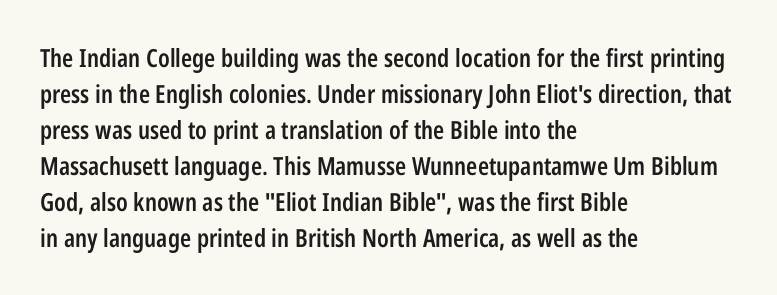
Q: Is the text bold? A: Semi-bold.
Q: Is the text italic (slanted)? A: No, it is upright.
Q: Is the text underlined? A: No.
Q: How is the paragraph aligned? A: Left-aligned.
Q: Is the spacing between letters normal or unusually wide? A: Normal.
Q: Is the spacing between lines tight, normal or loose? A: Normal.
